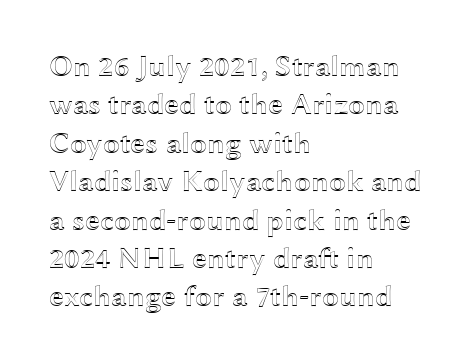
Rendered with straight, roman letterforms. The zone under the glyphs is completely vacant. These lines are rendered in a variable-pitch font. Letter spacing: default.
